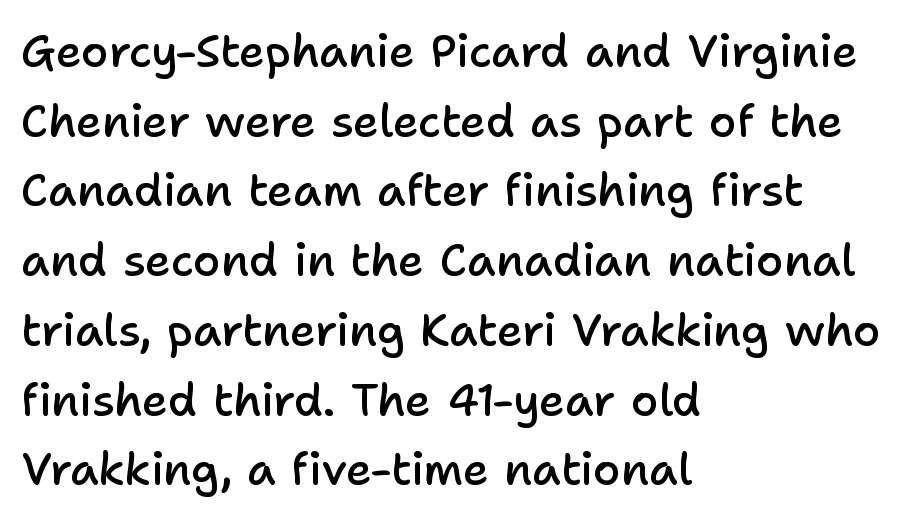
Q: Is the text bold? A: Semi-bold.
Q: Is the text italic (slanted)? A: No, it is upright.
Q: Is the typeface a serif or a sans-serif typeface? A: Sans-serif.
Q: Is the text underlined? A: No.
Q: How is the paragraph aligned? A: Left-aligned.
Q: Is the spacing between letters normal or unusually wide? A: Normal.
Q: Is the spacing between lines tight, normal or loose? A: Normal.
Q: Width (condensed, normal, or wide)? A: Normal.
Q: Stroke contrast? A: Low.
Q: x-height? A: Medium.
Q: Monospaced? A: No.
